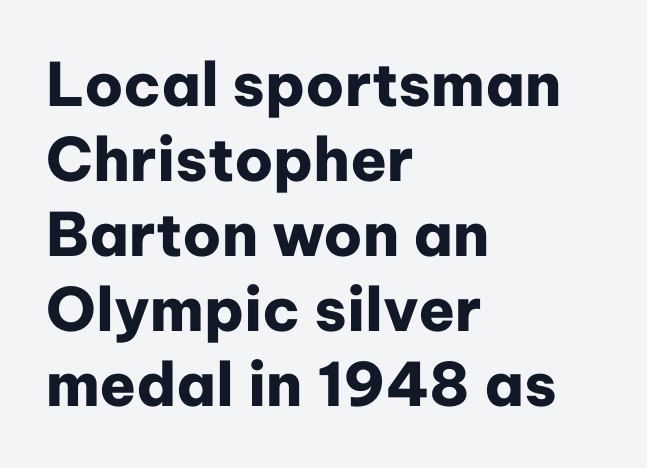
Q: Is the text bold? A: Yes.
Q: Is the text italic (slanted)? A: No, it is upright.
Q: Is the typeface a serif or a sans-serif typeface? A: Sans-serif.
Q: Is the text underlined? A: No.
Q: How is the paragraph aligned? A: Left-aligned.
Q: Is the spacing between letters normal or unusually wide? A: Normal.
Q: Is the spacing between lines tight, normal or loose? A: Normal.
Q: Width (condensed, normal, or wide)? A: Normal.
Q: Stroke contrast? A: Low.
Q: x-height? A: Medium.
Q: Monospaced? A: No.
